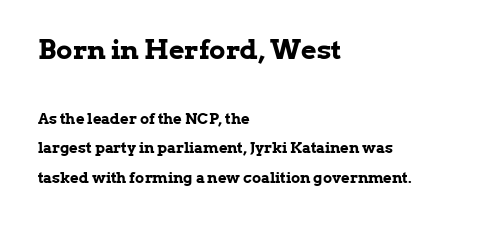
Default kerning and tracking; the words read as compact shapes. These lines stack with their left ends in a neat column. The strokes are fattened all the way to bold. You could fit nearly another row in the gap between these rows.
